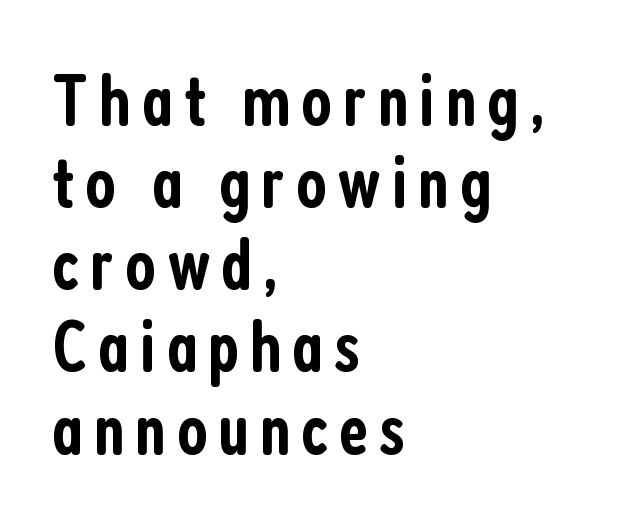
Q: Is the text bold? A: Semi-bold.
Q: Is the text italic (slanted)? A: No, it is upright.
Q: Is the typeface a serif or a sans-serif typeface? A: Sans-serif.
Q: Is the text underlined? A: No.
Q: How is the paragraph aligned? A: Left-aligned.
Q: Is the spacing between lines tight, normal or loose? A: Tight.
Q: Width (condensed, normal, or wide)? A: Condensed.
Q: Stroke contrast? A: Low.
Q: x-height? A: Medium.
Q: Monospaced? A: No.
